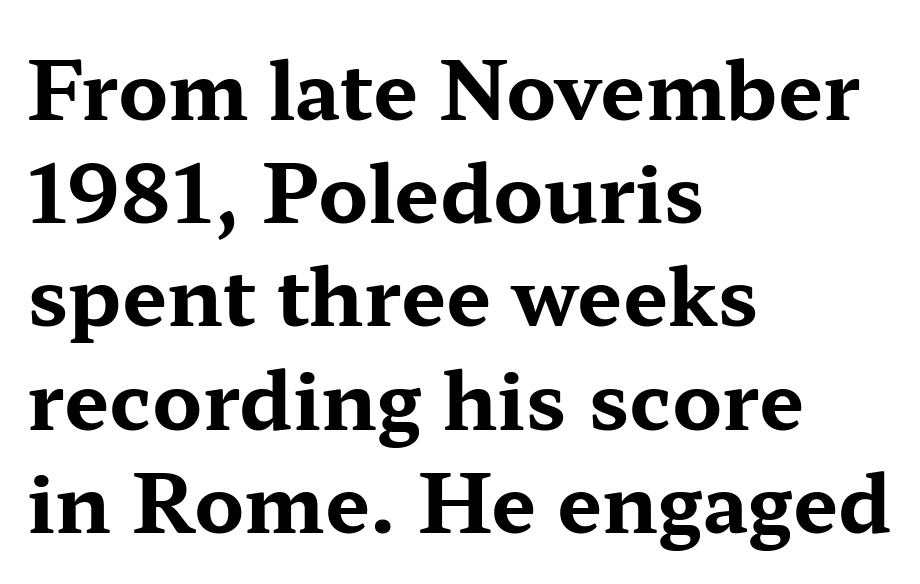
{"serif": "yes", "italic": "no", "bold": "yes", "weight": "bold", "width": "wide", "stroke_contrast": "medium", "x_height": "medium", "monospaced": "no", "underline": "no", "align": "left", "line_spacing": "normal", "line_spacing_ratio": 1.29, "letter_spacing": "normal", "letter_spacing_em": 0.0, "glyph_px": 80}
